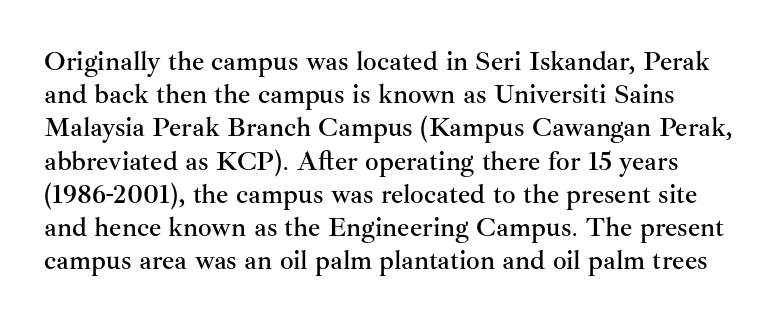
Q: Is the text italic (slanted)? A: No, it is upright.
Q: Is the text underlined? A: No.
Q: Is the spacing between letters normal or unusually wide? A: Normal.
